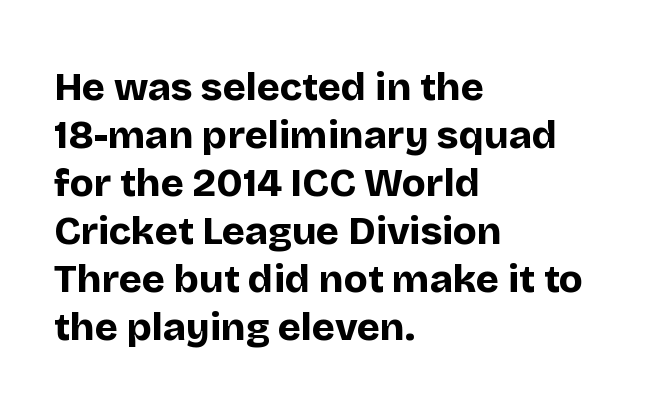
Q: Is the text bold? A: Yes.
Q: Is the text italic (slanted)? A: No, it is upright.
Q: Is the typeface a serif or a sans-serif typeface? A: Sans-serif.
Q: Is the text underlined? A: No.
Q: How is the paragraph aligned? A: Left-aligned.
Q: Is the spacing between letters normal or unusually wide? A: Normal.
Q: Width (condensed, normal, or wide)? A: Normal.
Q: Stroke contrast? A: Low.
Q: x-height? A: Large.
Q: Monospaced? A: No.
